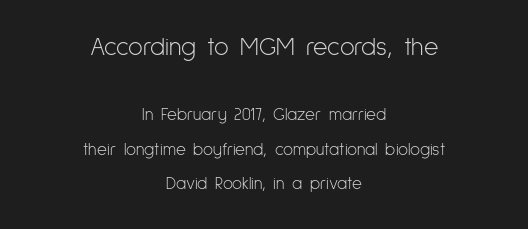
Q: Is the text bold? A: No.
Q: Is the text italic (slanted)? A: No, it is upright.
Q: Is the text underlined? A: No.
Q: How is the paragraph aligned? A: Centered.
Q: Is the spacing between letters normal or unusually wide? A: Normal.
Q: Is the spacing between lines tight, normal or loose? A: Loose.
Q: Which block of text is set in a larger size, the first (top) or the second (bottom)? A: The first (top) one.
